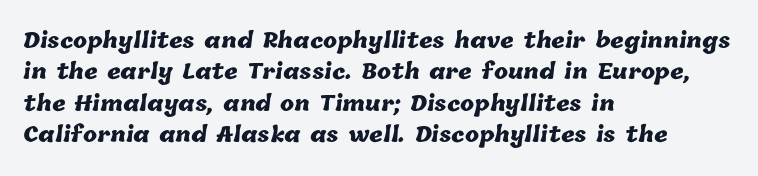
Q: Is the text bold? A: Yes.
Q: Is the text underlined? A: No.
Q: How is the paragraph aligned? A: Left-aligned.
Q: Is the spacing between letters normal or unusually wide? A: Normal.
Q: Is the spacing between lines tight, normal or loose? A: Normal.
